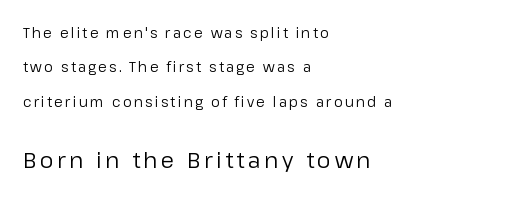
Where is the straight margin? On the left. Descenders are the only things crossing below the line. Weight: not bold — regular or lighter. Caption: upper text group reduced, lower text group enlarged. Italic? Not at all — the glyphs are vertical. Horizontal bands of white between lines are thick stripes.
